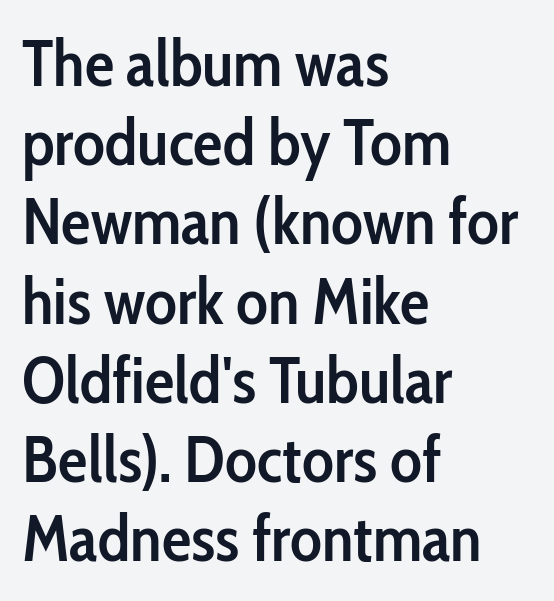
{"serif": "no", "italic": "no", "bold": "semi", "weight": "semibold", "width": "condensed", "stroke_contrast": "low", "x_height": "medium", "monospaced": "no", "underline": "no", "align": "left", "line_spacing_ratio": 1.2, "letter_spacing": "normal", "letter_spacing_em": 0.0, "glyph_px": 66}
